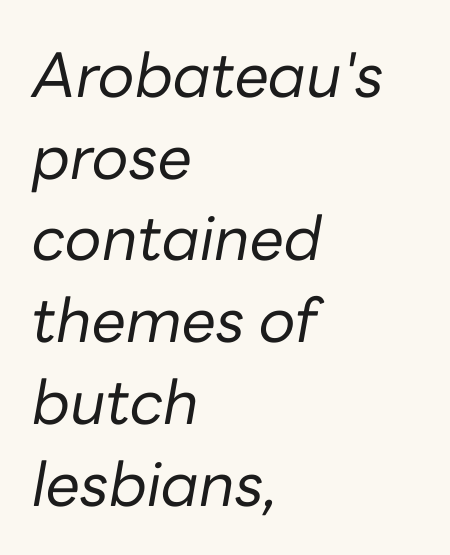
Q: Is the text bold? A: No.
Q: Is the text italic (slanted)? A: Yes, it leans right by about 10 degrees.
Q: Is the text underlined? A: No.
Q: How is the paragraph aligned? A: Left-aligned.
Q: Is the spacing between letters normal or unusually wide? A: Normal.
Q: Is the spacing between lines tight, normal or loose? A: Normal.
Q: Width (condensed, normal, or wide)? A: Normal.
Q: Stroke contrast? A: Low.
Q: x-height? A: Medium.
Q: Monospaced? A: No.
